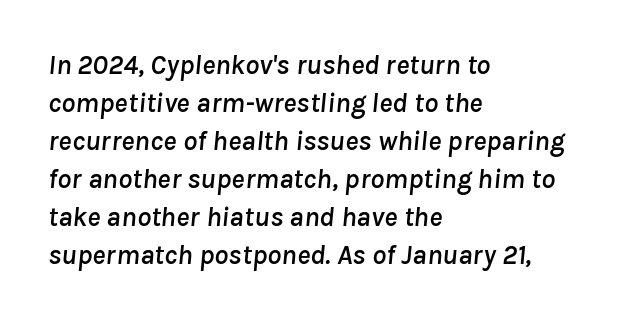
{"italic": "yes", "lean": "right", "slant_degrees": 8, "width": "normal", "stroke_contrast": "low", "x_height": "medium", "monospaced": "no", "underline": "no", "align": "left", "line_spacing": "normal", "line_spacing_ratio": 1.36, "letter_spacing": "normal", "letter_spacing_em": 0.0, "glyph_px": 28}
